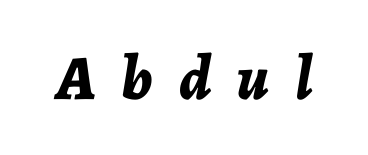
Q: Is the text bold? A: Yes.
Q: Is the text italic (slanted)? A: Yes, it leans right by about 7 degrees.
Q: Is the text underlined? A: No.
Q: Is the spacing between letters normal or unusually wide? A: Unusually wide.
Q: Width (condensed, normal, or wide)? A: Normal.
Q: Stroke contrast? A: Low.
Q: x-height? A: Medium.
Q: Monospaced? A: No.
